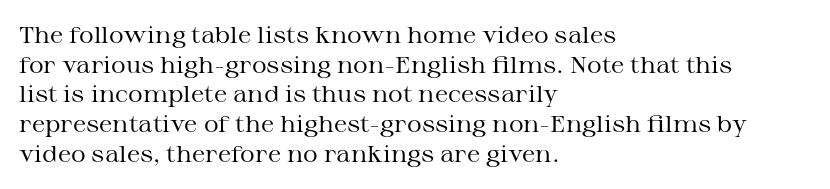
The image shows 23 px text type, upright; set left-aligned, normal line spacing (1.29x), normal letter spacing, not underlined.
